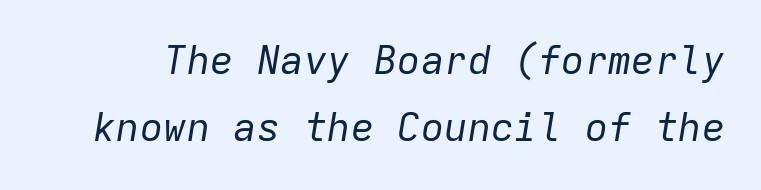
The image shows 39 px regular-weight type, italic (leaning right), monospaced; set line spacing 1.72x, normal letter spacing, not underlined; low stroke contrast and a medium x-height.
